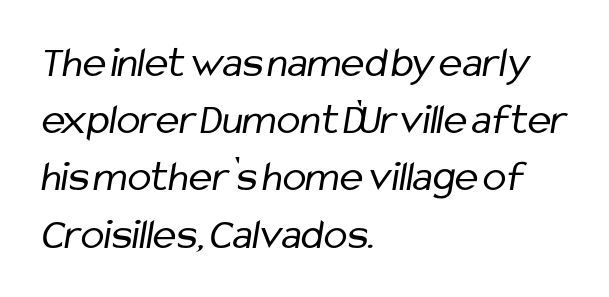
Q: Is the text bold? A: No.
Q: Is the typeface a serif or a sans-serif typeface? A: Sans-serif.
Q: Is the text underlined? A: No.
Q: How is the paragraph aligned? A: Left-aligned.
Q: Is the spacing between letters normal or unusually wide? A: Normal.
Q: Is the spacing between lines tight, normal or loose? A: Normal.
Q: Width (condensed, normal, or wide)? A: Condensed.
Q: Stroke contrast? A: Low.
Q: x-height? A: Medium.
Q: Monospaced? A: No.
